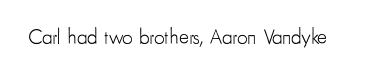
Q: Is the text bold? A: No.
Q: Is the text italic (slanted)? A: No, it is upright.
Q: Is the text underlined? A: No.
Q: Is the spacing between letters normal or unusually wide? A: Normal.
